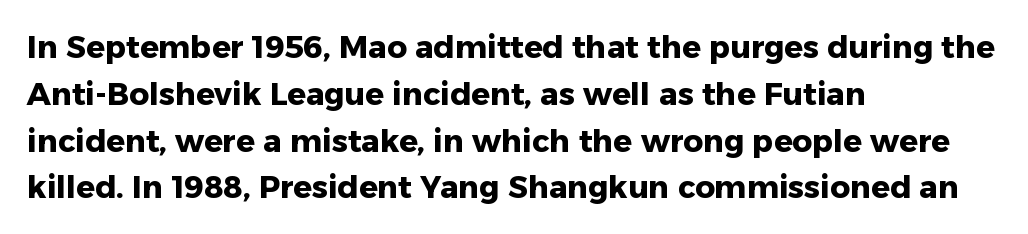
Q: Is the text bold? A: Yes.
Q: Is the text italic (slanted)? A: No, it is upright.
Q: Is the typeface a serif or a sans-serif typeface? A: Sans-serif.
Q: Is the text underlined? A: No.
Q: How is the paragraph aligned? A: Left-aligned.
Q: Is the spacing between letters normal or unusually wide? A: Normal.
Q: Is the spacing between lines tight, normal or loose? A: Normal.
Q: Width (condensed, normal, or wide)? A: Normal.
Q: Stroke contrast? A: Low.
Q: x-height? A: Medium.
Q: Monospaced? A: No.
